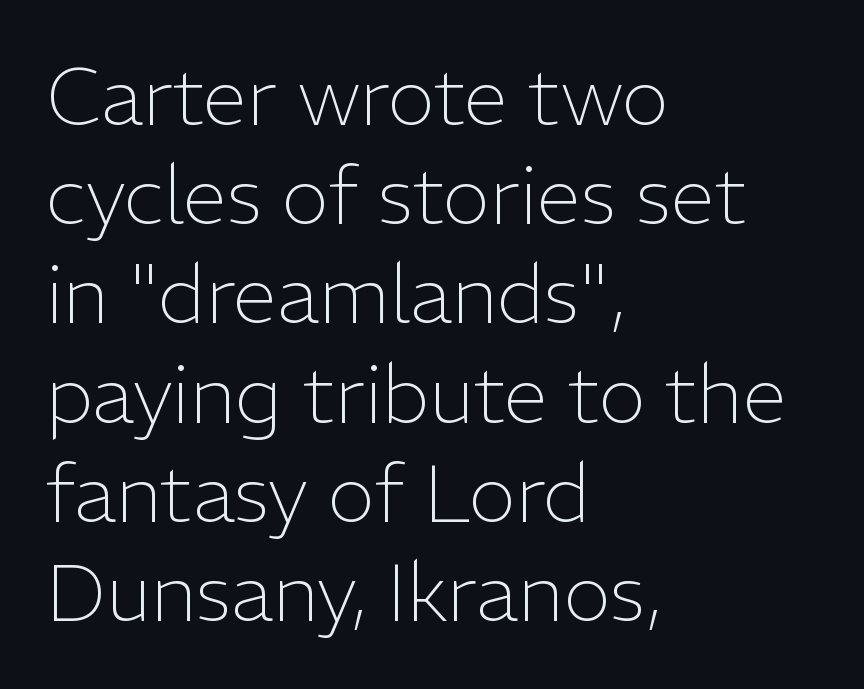
Q: Is the text bold? A: No.
Q: Is the text italic (slanted)? A: No, it is upright.
Q: Is the typeface a serif or a sans-serif typeface? A: Sans-serif.
Q: Is the text underlined? A: No.
Q: How is the paragraph aligned? A: Left-aligned.
Q: Is the spacing between letters normal or unusually wide? A: Normal.
Q: Width (condensed, normal, or wide)? A: Normal.
Q: Stroke contrast? A: Low.
Q: x-height? A: Medium.
Q: Monospaced? A: No.
